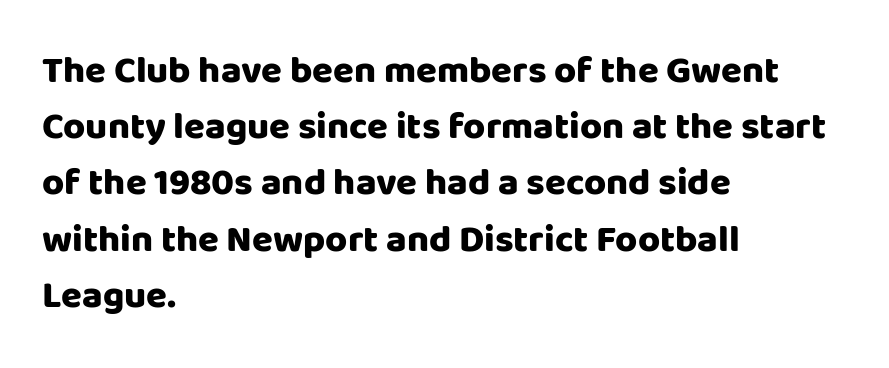
Q: Is the text bold? A: Yes.
Q: Is the text italic (slanted)? A: No, it is upright.
Q: Is the typeface a serif or a sans-serif typeface? A: Sans-serif.
Q: Is the text underlined? A: No.
Q: How is the paragraph aligned? A: Left-aligned.
Q: Is the spacing between letters normal or unusually wide? A: Normal.
Q: Is the spacing between lines tight, normal or loose? A: Normal.
Q: Width (condensed, normal, or wide)? A: Normal.
Q: Stroke contrast? A: Low.
Q: x-height? A: Large.
Q: Monospaced? A: No.
